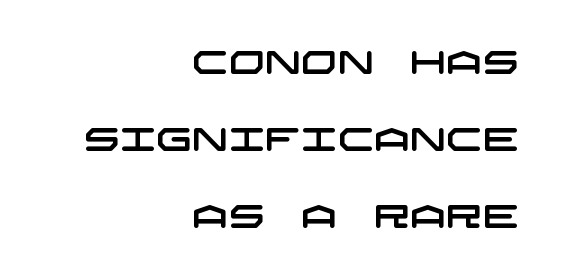
Q: Is the typeface a serif or a sans-serif typeface? A: Sans-serif.
Q: Is the text underlined? A: No.
Q: How is the paragraph aligned? A: Right-aligned.
Q: Is the spacing between letters normal or unusually wide? A: Normal.
Q: Is the spacing between lines tight, normal or loose? A: Loose.
Q: Width (condensed, normal, or wide)? A: Wide.
Q: Stroke contrast? A: Low.
Q: x-height? A: Large.
